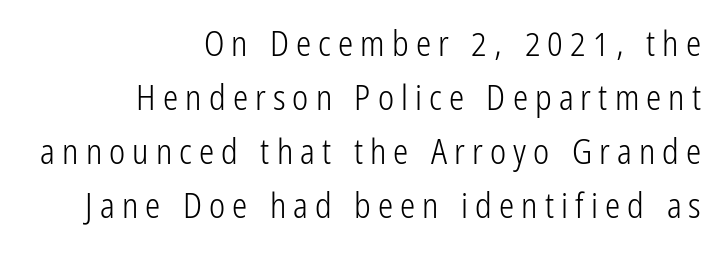
The image shows 34 px light, condensed sans-serif type, upright; set right-aligned, normal line spacing (1.59x), unusually wide letter spacing (+0.21 em), not underlined; low stroke contrast and a medium x-height.
